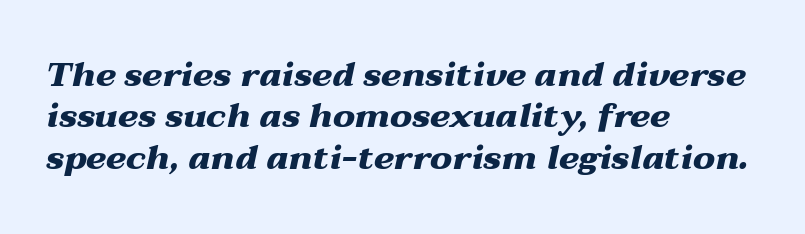
Q: Is the text bold? A: Yes.
Q: Is the text italic (slanted)? A: Yes, it leans right by about 12 degrees.
Q: Is the text underlined? A: No.
Q: How is the paragraph aligned? A: Left-aligned.
Q: Is the spacing between letters normal or unusually wide? A: Normal.
Q: Width (condensed, normal, or wide)? A: Wide.
Q: Stroke contrast? A: Medium.
Q: x-height? A: Medium.
Q: Monospaced? A: No.
